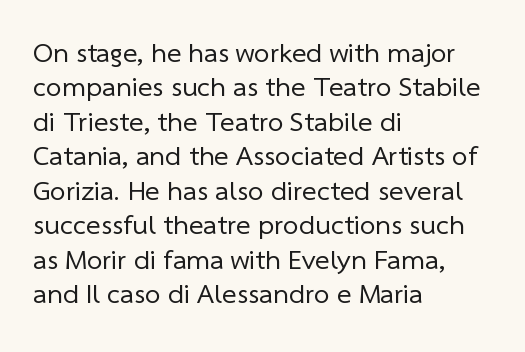
The image shows 28 px regular-weight sans-serif type; set left-aligned, line spacing 1.23x, normal letter spacing, not underlined; low stroke contrast and a medium x-height.
